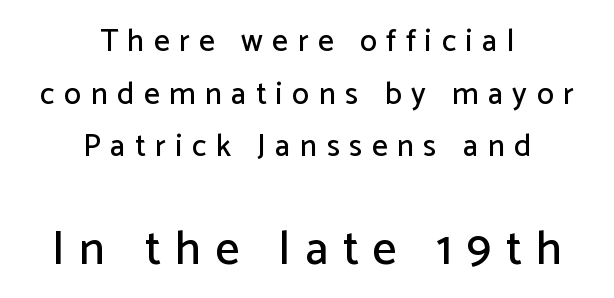
Q: Is the text italic (slanted)? A: No, it is upright.
Q: Is the typeface a serif or a sans-serif typeface? A: Sans-serif.
Q: Is the text underlined? A: No.
Q: How is the paragraph aligned? A: Centered.
Q: Is the spacing between letters normal or unusually wide? A: Unusually wide.
Q: Is the spacing between lines tight, normal or loose? A: Normal.
Q: Which block of text is set in a larger size, the first (top) or the second (bottom)? A: The second (bottom) one.
Q: Width (condensed, normal, or wide)? A: Normal.
Q: Stroke contrast? A: Low.
Q: x-height? A: Medium.
Q: Monospaced? A: No.
